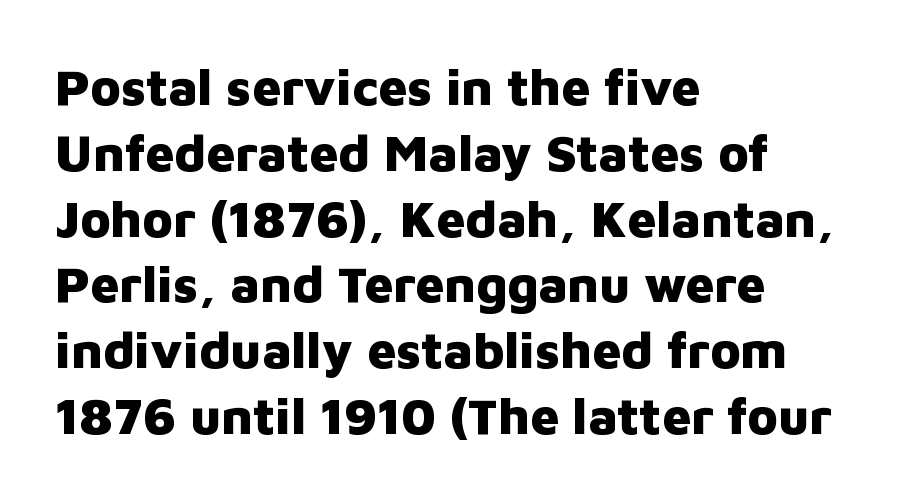
{"serif": "no", "italic": "no", "bold": "yes", "weight": "heavy", "width": "normal", "stroke_contrast": "low", "x_height": "medium", "monospaced": "no", "underline": "no", "align": "left", "line_spacing": "normal", "line_spacing_ratio": 1.29, "letter_spacing": "normal", "letter_spacing_em": 0.0, "glyph_px": 51}
